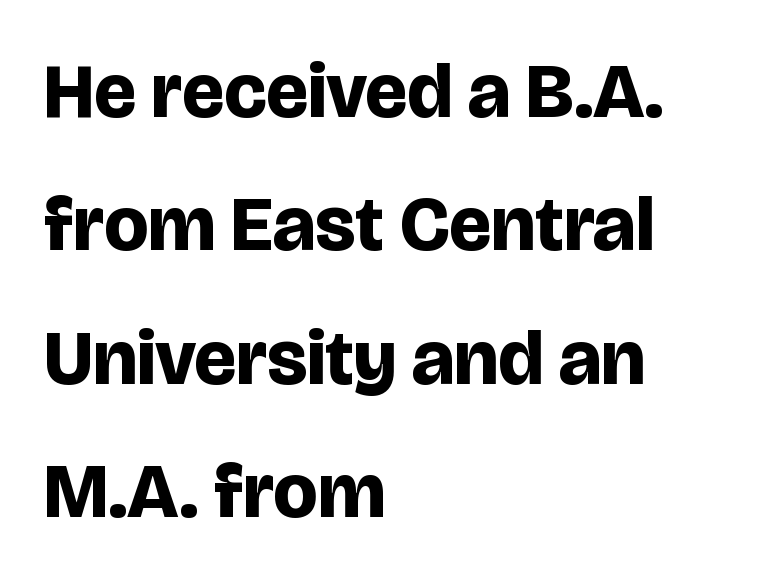
The image shows 78 px bold sans-serif type, upright; set left-aligned, line spacing 1.71x, normal letter spacing, not underlined; low stroke contrast and a large x-height.
